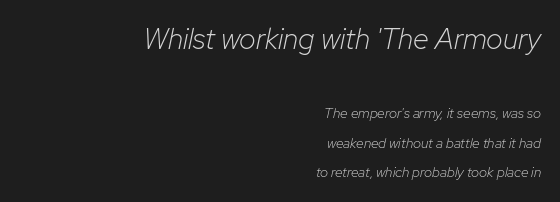
The space between consecutive lines is lavish. You could not count columns in this text — the font is proportionally spaced. Compare the two chunks: the upper has the greater cap height. This rendering uses right alignment, leaving the left contour irregular.
